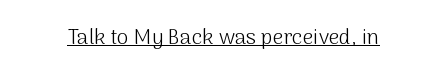
{"italic": "no", "bold": "no", "underline": "yes", "letter_spacing": "normal", "letter_spacing_em": 0.0, "glyph_px": 21}
